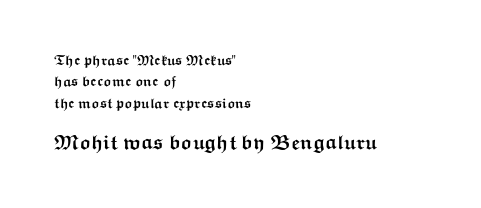
The specimen reads as upright at a glance. No word sits above an underline. The rendering enlarges the type as you move from the upper chunk to the lower. Does the weight exceed regular? Yes, all the way to bold. The paragraph shown leans on its left margin. Spacing between characters is what you'd get straight out of the box.
